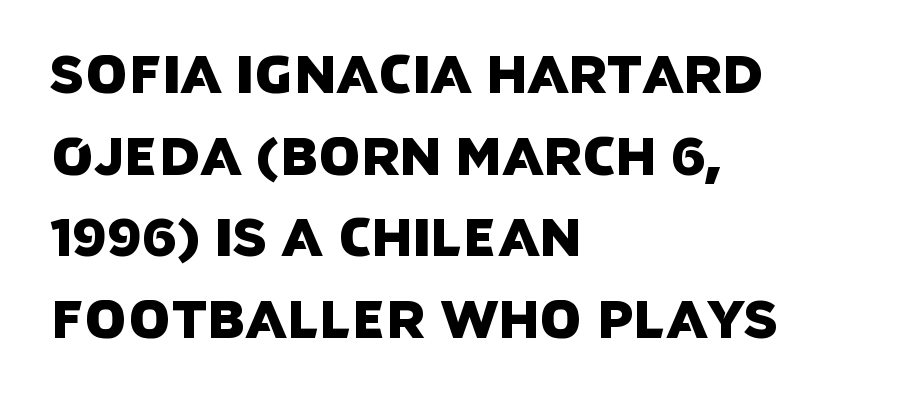
Q: Is the typeface a serif or a sans-serif typeface? A: Sans-serif.
Q: Is the text underlined? A: No.
Q: How is the paragraph aligned? A: Left-aligned.
Q: Is the spacing between letters normal or unusually wide? A: Normal.
Q: Is the spacing between lines tight, normal or loose? A: Normal.
Q: Width (condensed, normal, or wide)? A: Normal.
Q: Stroke contrast? A: Low.
Q: x-height? A: Large.
Q: Monospaced? A: No.
